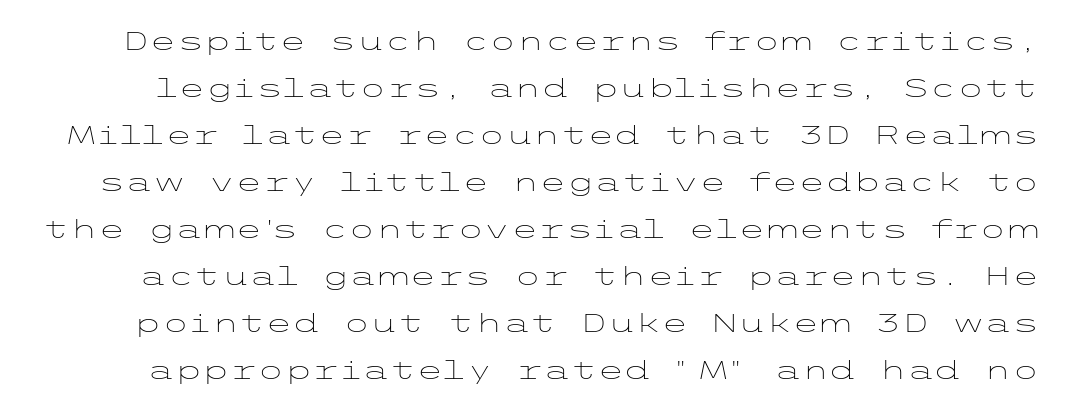
The image shows 25 px text type, upright; set line spacing 1.88x, normal letter spacing, not underlined.
